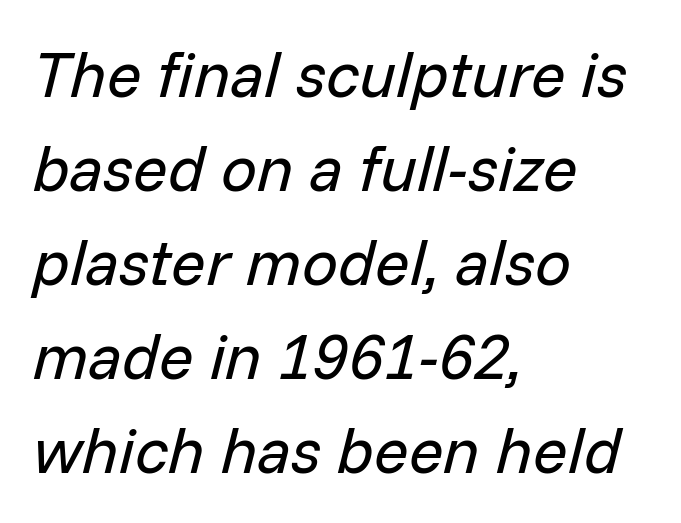
{"italic": "yes", "lean": "right", "slant_degrees": 14, "bold": "no", "weight": "regular", "width": "normal", "stroke_contrast": "low", "x_height": "medium", "monospaced": "no", "underline": "no", "align": "left", "line_spacing": "normal", "line_spacing_ratio": 1.47, "letter_spacing": "normal", "letter_spacing_em": 0.0, "glyph_px": 64}
